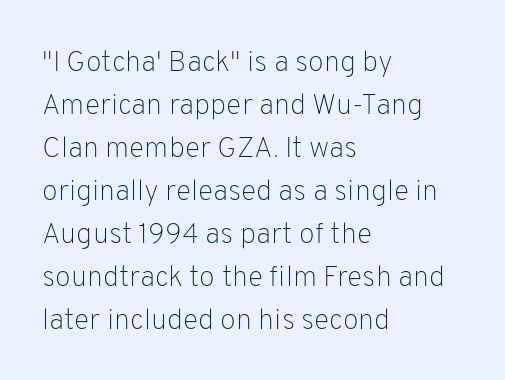
The image shows 29 px light sans-serif type, upright; set left-aligned, normal line spacing (1.48x), normal letter spacing, not underlined; low stroke contrast and a medium x-height.
